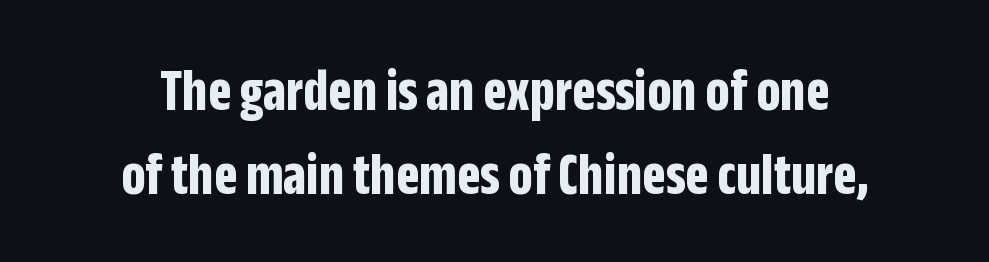
{"serif": "no", "italic": "no", "bold": "yes", "weight": "bold", "width": "condensed", "stroke_contrast": "low", "x_height": "large", "monospaced": "no", "underline": "no", "line_spacing": "normal", "line_spacing_ratio": 1.37, "letter_spacing": "normal", "letter_spacing_em": 0.0, "glyph_px": 61}
